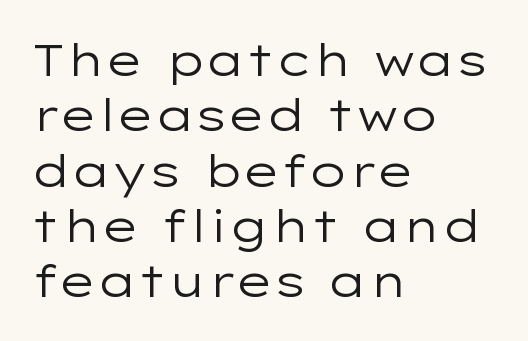
The image shows 45 px regular-weight, wide sans-serif type, upright; set left-aligned, line spacing 1.23x, normal letter spacing, not underlined; low stroke contrast and a medium x-height.
